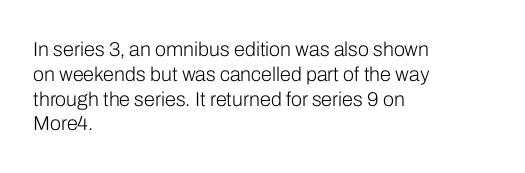
The image shows 20 px text type, upright; set left-aligned, line spacing 1.24x, normal letter spacing, not underlined.
